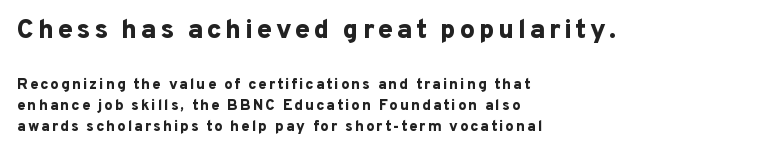
{"italic": "no", "bold": "yes", "underline": "no", "align": "left", "line_spacing": "normal", "line_spacing_ratio": 1.41, "larger_block": "first", "size_ratio": 1.8, "glyph_px": 27}
